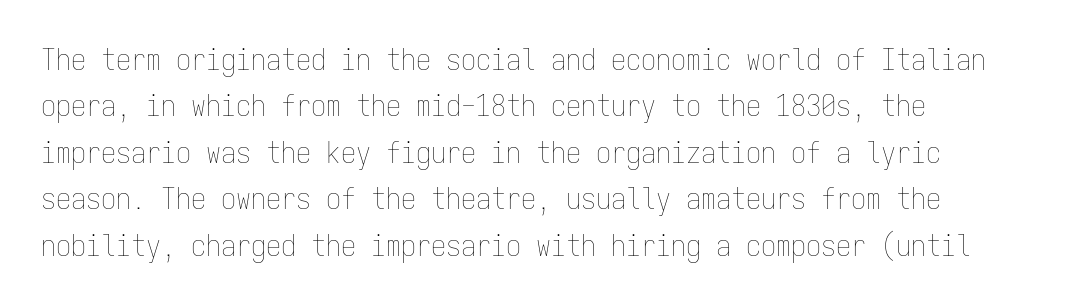
Has an underline been added? It has not. The weight tops out at a normal text grade. Posture: straight, roman, zero tilt. The leading is moderate, giving the passage an even texture. Fixed-width glyphs throughout — classic coding-font behaviour.
